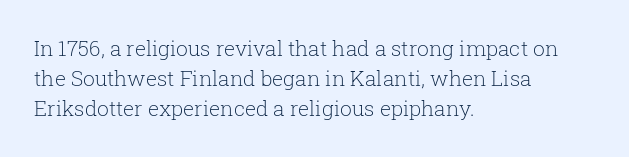
Q: Is the text bold? A: No.
Q: Is the text italic (slanted)? A: No, it is upright.
Q: Is the text underlined? A: No.
Q: How is the paragraph aligned? A: Left-aligned.
Q: Is the spacing between letters normal or unusually wide? A: Normal.
Q: Is the spacing between lines tight, normal or loose? A: Normal.
